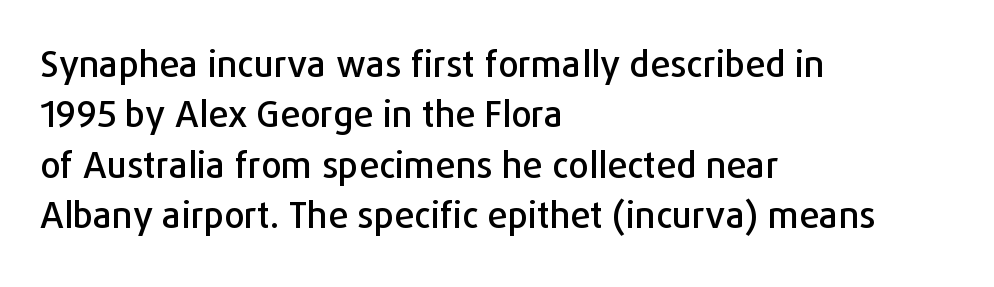
The image shows 36 px sans-serif type, upright; set left-aligned, normal line spacing (1.4x), normal letter spacing, not underlined; low stroke contrast and a medium x-height.
